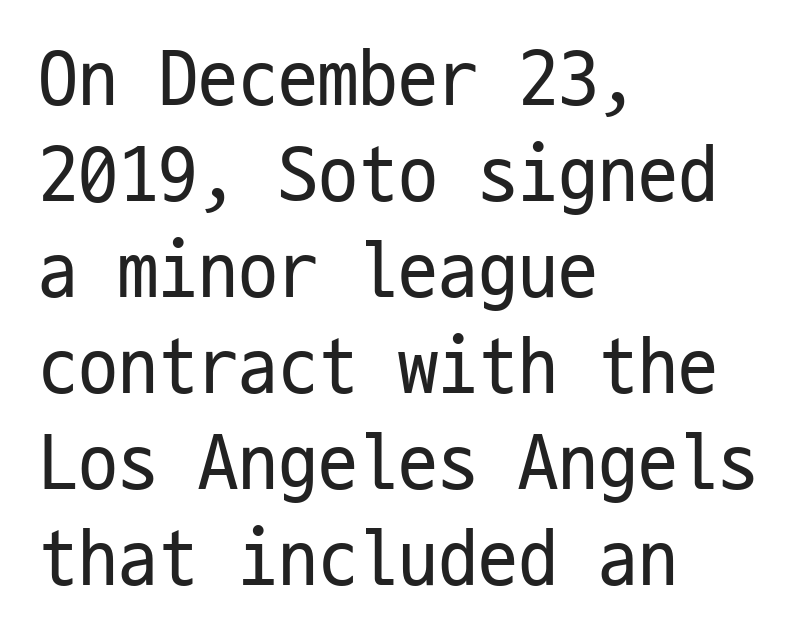
The string is rendered with underlining switched off. Each letter, wide or thin by design, is forced into the same width here. Caption: standard tracking, unaltered. In CSS terms this would be text-align: left. A typesetter would mark this as roman, not italic. This sample uses a sans-serif face.
